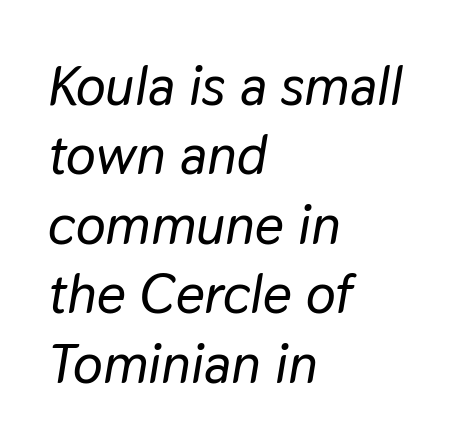
The image shows 56 px text type, italic (leaning right); set left-aligned, line spacing 1.24x, normal letter spacing, not underlined; low stroke contrast and a medium x-height.
